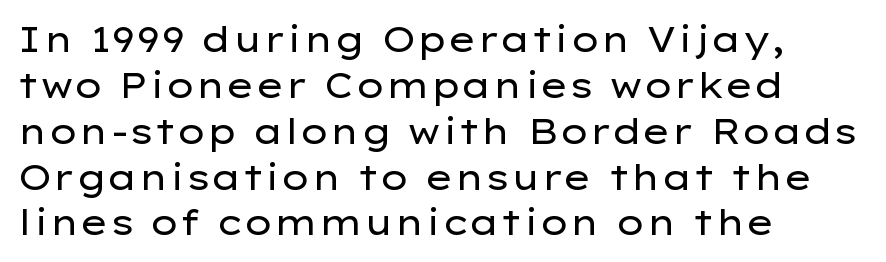
{"serif": "no", "italic": "no", "bold": "no", "weight": "regular", "width": "wide", "stroke_contrast": "low", "x_height": "medium", "monospaced": "no", "underline": "no", "align": "left", "line_spacing": "normal", "line_spacing_ratio": 1.31, "letter_spacing": "normal", "letter_spacing_em": 0.0, "glyph_px": 35}
